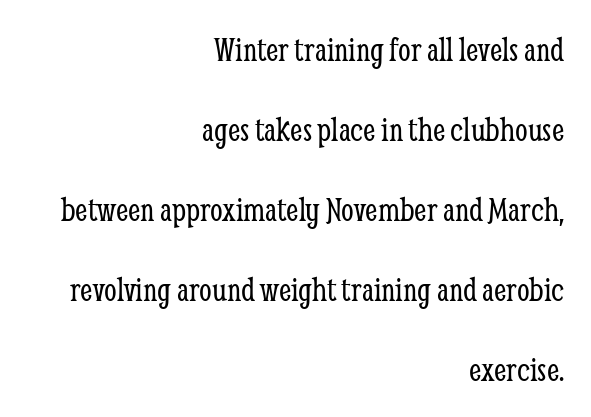
Alignment: flush right. The rendering uses a large line-height, opening up the rows. The line texture is even and compact thanks to regular tracking. Decoration check: the copy has no underline. The rendering uses natural spacing where letterforms have individual widths.
